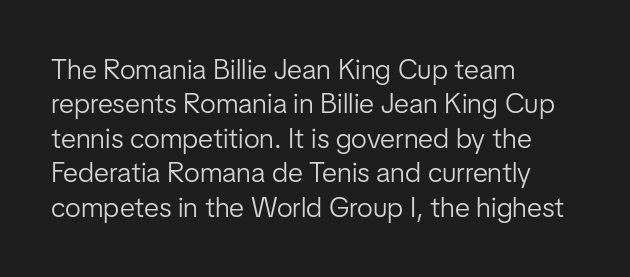
Tracking here is standard; glyphs follow each other at the usual distance. Spacing verdict: proportional, widths tailored to each character. Type style note: lacks serifs. Does the copy run flush right? No — it runs flush left.
